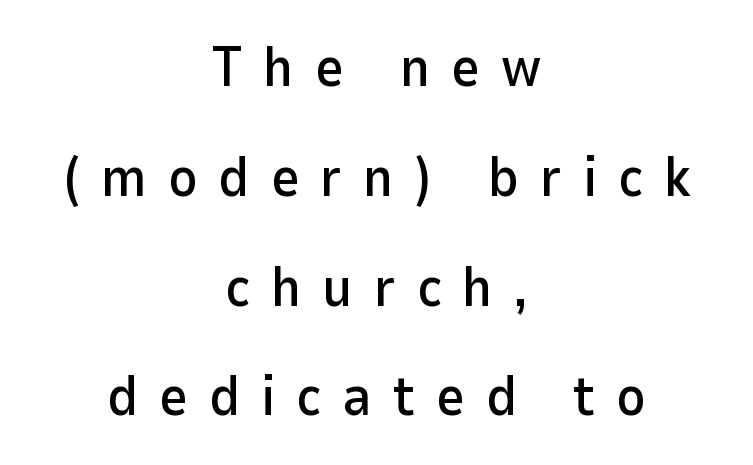
The image shows 56 px sans-serif type, upright; set centered, loose line spacing (1.96x), unusually wide letter spacing (+0.37 em), not underlined; low stroke contrast and a medium x-height.
